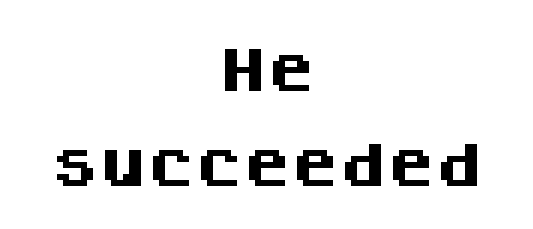
{"serif": "no", "italic": "no", "bold": "yes", "weight": "heavy", "width": "normal", "stroke_contrast": "medium", "x_height": "large", "monospaced": "yes", "underline": "no", "align": "center", "line_spacing": "loose", "line_spacing_ratio": 1.97, "letter_spacing": "normal", "letter_spacing_em": 0.0, "glyph_px": 48}
